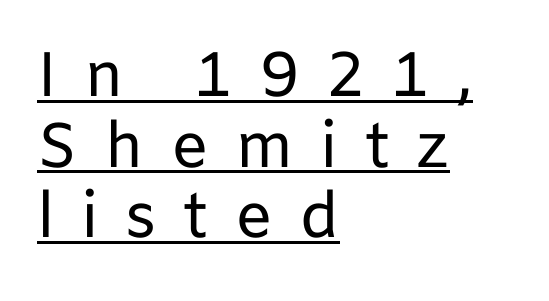
Q: Is the text bold? A: No.
Q: Is the text italic (slanted)? A: No, it is upright.
Q: Is the typeface a serif or a sans-serif typeface? A: Sans-serif.
Q: Is the text underlined? A: Yes.
Q: How is the paragraph aligned? A: Left-aligned.
Q: Is the spacing between letters normal or unusually wide? A: Unusually wide.
Q: Is the spacing between lines tight, normal or loose? A: Tight.
Q: Width (condensed, normal, or wide)? A: Normal.
Q: Stroke contrast? A: Low.
Q: x-height? A: Medium.
Q: Monospaced? A: No.
